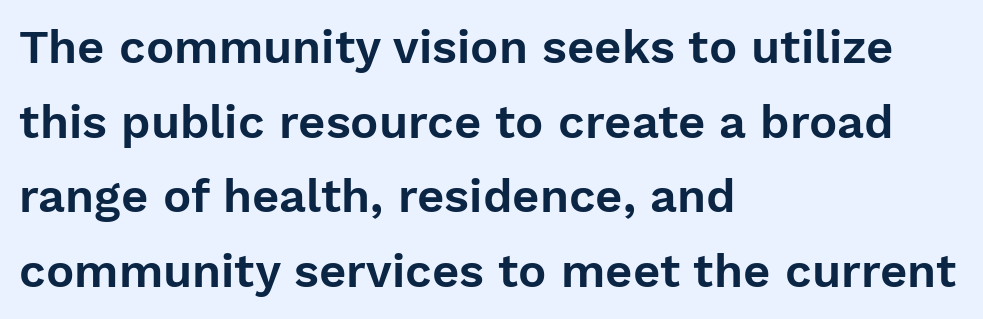
Q: Is the text italic (slanted)? A: No, it is upright.
Q: Is the typeface a serif or a sans-serif typeface? A: Sans-serif.
Q: Is the text underlined? A: No.
Q: How is the paragraph aligned? A: Left-aligned.
Q: Is the spacing between letters normal or unusually wide? A: Normal.
Q: Is the spacing between lines tight, normal or loose? A: Normal.
Q: Width (condensed, normal, or wide)? A: Normal.
Q: Stroke contrast? A: Low.
Q: x-height? A: Medium.
Q: Monospaced? A: No.
